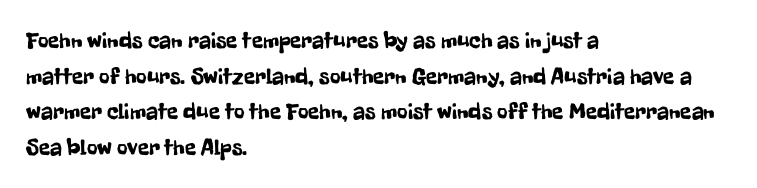
{"italic": "no", "underline": "no", "align": "left", "line_spacing": "normal", "line_spacing_ratio": 1.55, "letter_spacing": "normal", "letter_spacing_em": 0.0, "glyph_px": 23}
